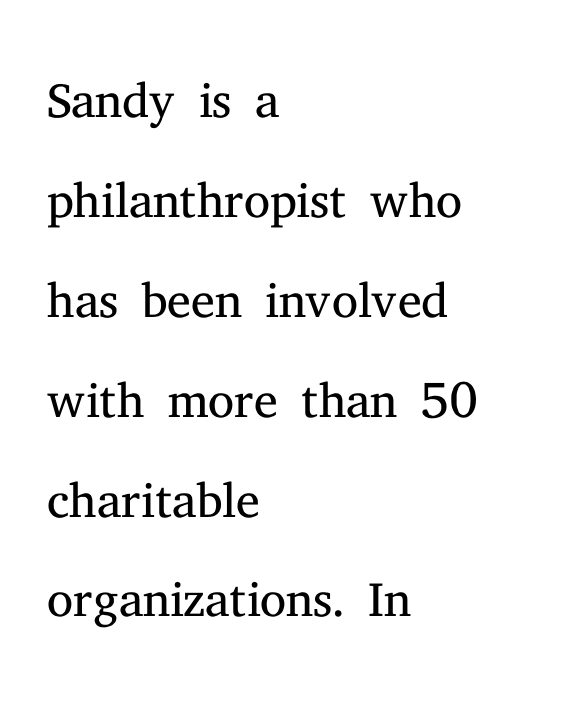
Q: Is the text bold? A: No.
Q: Is the text italic (slanted)? A: No, it is upright.
Q: Is the typeface a serif or a sans-serif typeface? A: Serif.
Q: Is the text underlined? A: No.
Q: How is the paragraph aligned? A: Left-aligned.
Q: Is the spacing between letters normal or unusually wide? A: Normal.
Q: Is the spacing between lines tight, normal or loose? A: Normal.
Q: Width (condensed, normal, or wide)? A: Normal.
Q: Stroke contrast? A: Medium.
Q: x-height? A: Medium.
Q: Monospaced? A: No.
